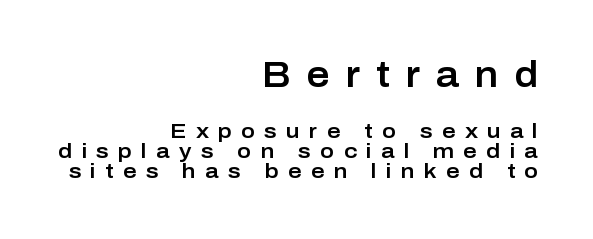
The typography opts for an upright posture over an oblique one. A clean baseline with only descenders dipping below it. Type style note: lacks serifs. These lines are rendered in a variable-pitch font. Look at the tracking — it's clearly loosened, letters drifting apart. The first block has been scaled up relative to the second.
